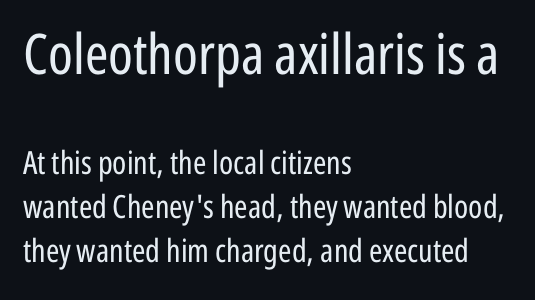
Q: Is the text bold? A: No.
Q: Is the text italic (slanted)? A: No, it is upright.
Q: Is the typeface a serif or a sans-serif typeface? A: Sans-serif.
Q: Is the text underlined? A: No.
Q: How is the paragraph aligned? A: Left-aligned.
Q: Is the spacing between letters normal or unusually wide? A: Normal.
Q: Is the spacing between lines tight, normal or loose? A: Normal.
Q: Which block of text is set in a larger size, the first (top) or the second (bottom)? A: The first (top) one.
Q: Width (condensed, normal, or wide)? A: Condensed.
Q: Stroke contrast? A: Low.
Q: x-height? A: Medium.
Q: Monospaced? A: No.
